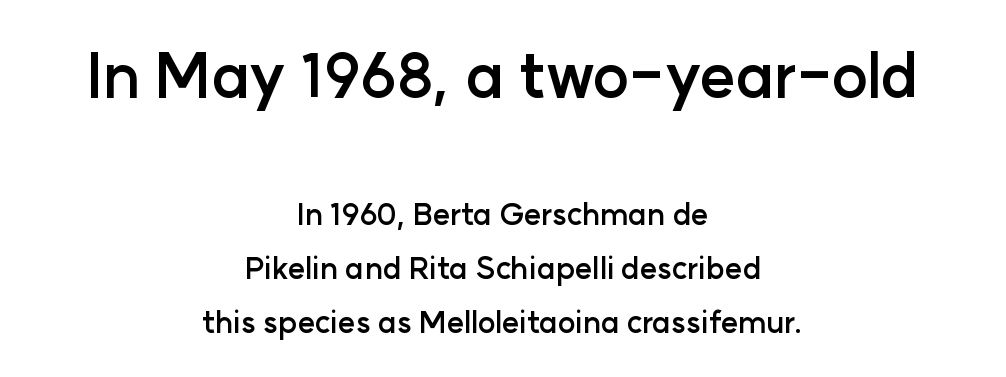
The image shows 61 px semibold sans-serif type, upright; set centered, line spacing 1.8x, normal letter spacing, not underlined; the first (top) block is 2.03x larger; low stroke contrast and a medium x-height.
